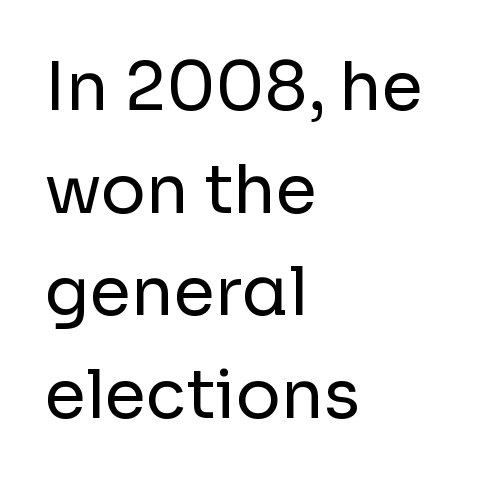
The image shows 67 px regular-weight sans-serif type, upright; set left-aligned, normal line spacing (1.53x), normal letter spacing, not underlined; low stroke contrast and a medium x-height.
